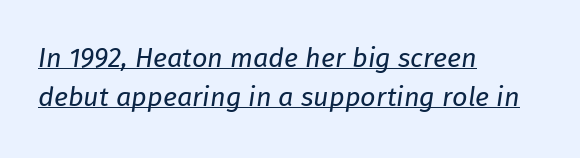
This rendering features underlined lettering. In terms of letterspacing, this is plain default setting. The face looks like a standard text weight, possibly lighter. Does the leading feel generous? No, just average. Line beginnings align vertically; line endings do not.
